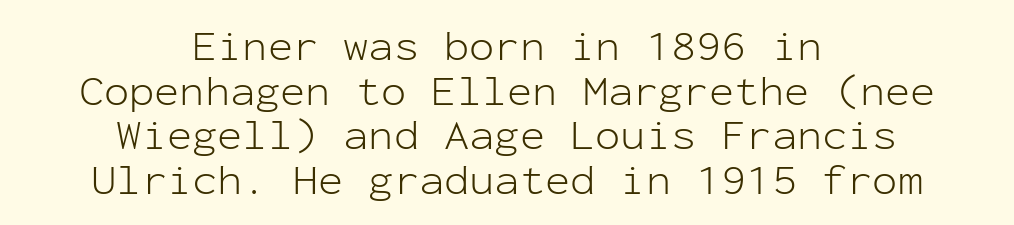
When letters stand straight like this, we call the style roman or upright. Tracking value appears to be zero — textbook default spacing. No feet cap the strokes, marking this as sans-serif type. The rendering uses typewriter-style spacing with identical character cells. The string is rendered with underlining switched off.
